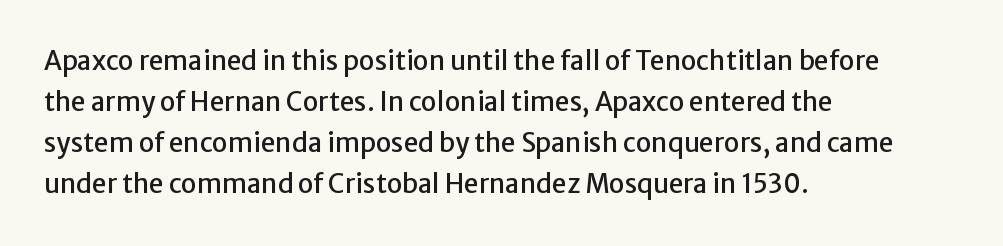
Descenders hang freely into open space. The font's upright variant was chosen for this text. Alignment: flush left. Leading: standard. The letterforms sit shoulder to shoulder at normal distance.
